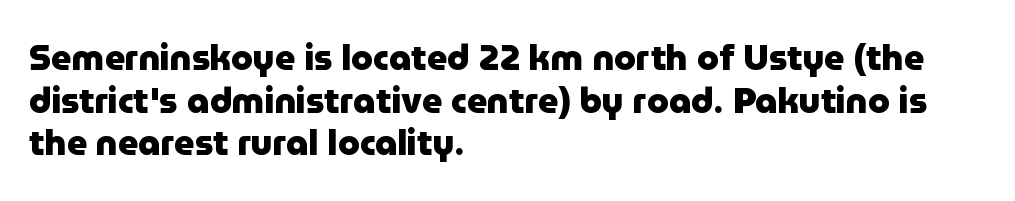
{"serif": "no", "italic": "no", "bold": "yes", "weight": "heavy", "width": "normal", "stroke_contrast": "low", "x_height": "medium", "monospaced": "no", "underline": "no", "align": "left", "line_spacing_ratio": 1.22, "letter_spacing": "normal", "letter_spacing_em": 0.0, "glyph_px": 35}
